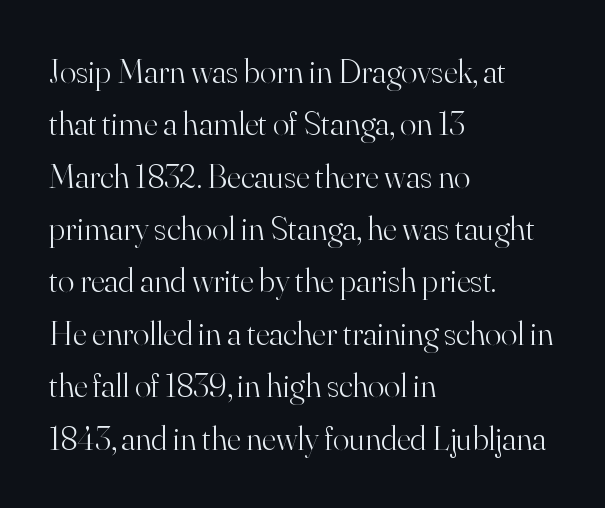
Q: Is the text bold? A: No.
Q: Is the text italic (slanted)? A: No, it is upright.
Q: Is the typeface a serif or a sans-serif typeface? A: Serif.
Q: Is the text underlined? A: No.
Q: How is the paragraph aligned? A: Left-aligned.
Q: Is the spacing between letters normal or unusually wide? A: Normal.
Q: Is the spacing between lines tight, normal or loose? A: Normal.
Q: Width (condensed, normal, or wide)? A: Normal.
Q: Stroke contrast? A: High.
Q: x-height? A: Small.
Q: Monospaced? A: No.
